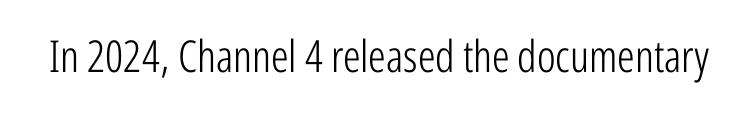
These lines are rendered in a variable-pitch font. How are the letters spaced? Ordinarily, with no added tracking. The font's upright variant was chosen for this text. The letters look calm and open, with moderate or lighter stems. Only glyphs here, with clear space below each row. In terms of letterform style, serifs are entirely absent.
